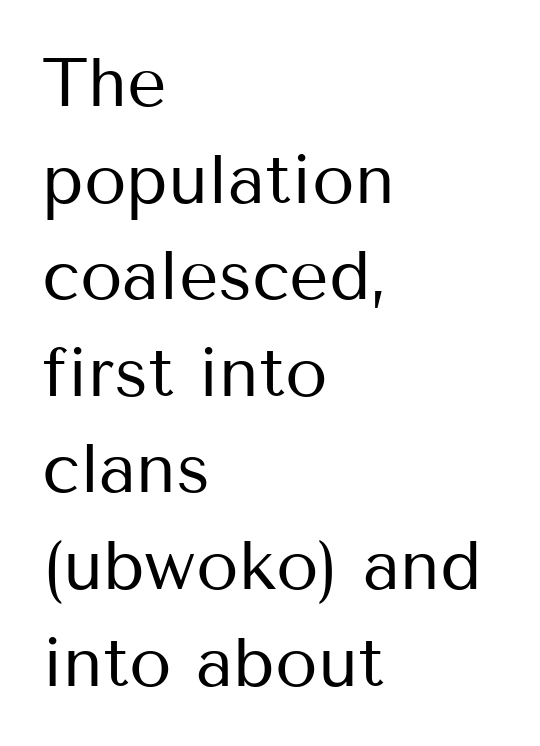
Q: Is the text bold? A: No.
Q: Is the text italic (slanted)? A: No, it is upright.
Q: Is the typeface a serif or a sans-serif typeface? A: Sans-serif.
Q: Is the text underlined? A: No.
Q: How is the paragraph aligned? A: Left-aligned.
Q: Is the spacing between letters normal or unusually wide? A: Normal.
Q: Is the spacing between lines tight, normal or loose? A: Normal.
Q: Width (condensed, normal, or wide)? A: Normal.
Q: Stroke contrast? A: Medium.
Q: x-height? A: Medium.
Q: Monospaced? A: No.
